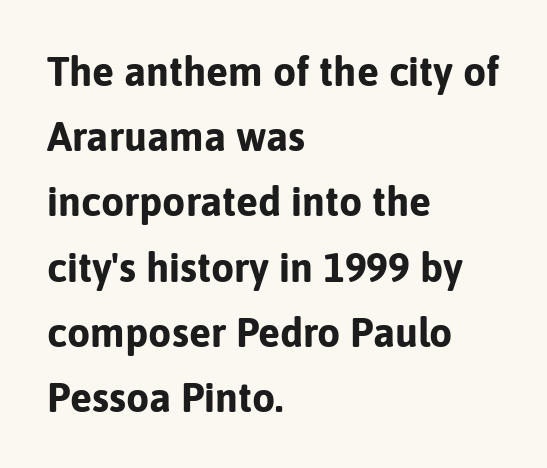
The image shows 41 px bold sans-serif type, upright; set left-aligned, normal line spacing (1.59x), normal letter spacing, not underlined; low stroke contrast and a medium x-height.
